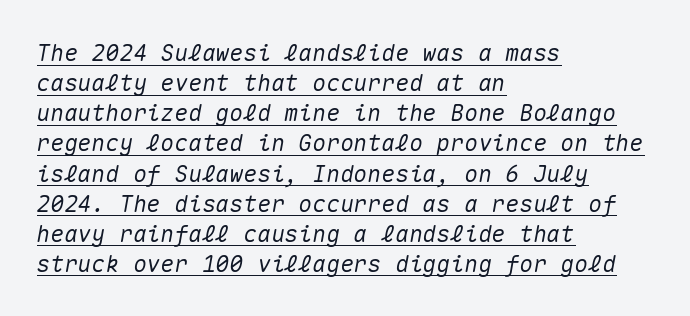
The image shows 23 px text type, italic (leaning right); set left-aligned, normal line spacing (1.31x), normal letter spacing, underlined.
